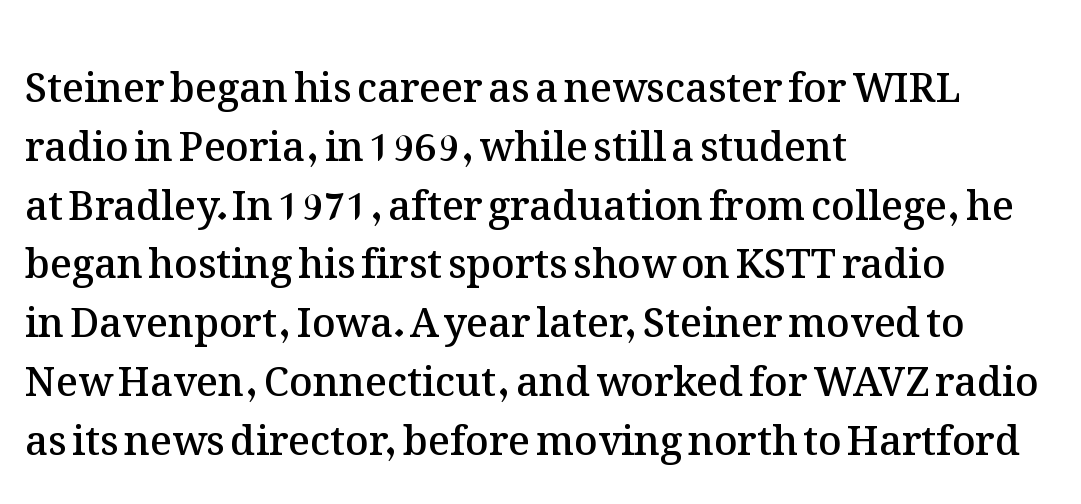
{"italic": "no", "bold": "semi", "weight": "semibold", "width": "normal", "stroke_contrast": "medium", "x_height": "medium", "monospaced": "no", "underline": "no", "align": "left", "line_spacing": "normal", "line_spacing_ratio": 1.47, "letter_spacing": "normal", "letter_spacing_em": 0.0, "glyph_px": 40}
